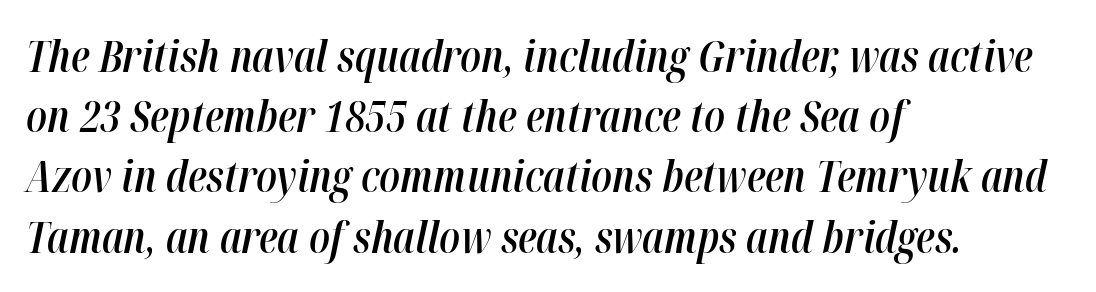
Q: Is the text bold? A: Semi-bold.
Q: Is the text italic (slanted)? A: Yes, it leans right by about 12 degrees.
Q: Is the text underlined? A: No.
Q: How is the paragraph aligned? A: Left-aligned.
Q: Is the spacing between letters normal or unusually wide? A: Normal.
Q: Is the spacing between lines tight, normal or loose? A: Normal.
Q: Width (condensed, normal, or wide)? A: Condensed.
Q: Stroke contrast? A: High.
Q: x-height? A: Medium.
Q: Monospaced? A: No.
